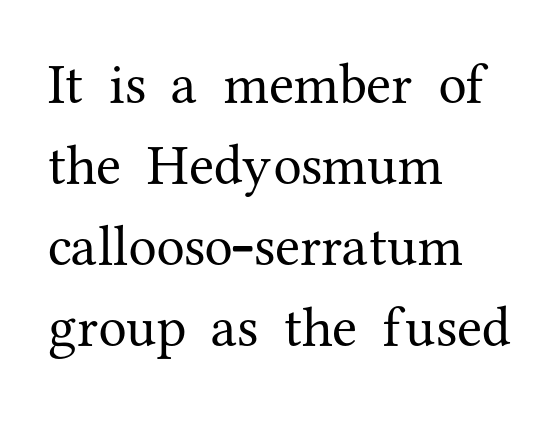
{"serif": "yes", "italic": "no", "bold": "no", "weight": "regular", "width": "normal", "stroke_contrast": "medium", "x_height": "medium", "monospaced": "no", "underline": "no", "align": "left", "line_spacing": "normal", "line_spacing_ratio": 1.42, "letter_spacing": "normal", "letter_spacing_em": 0.0, "glyph_px": 57}
